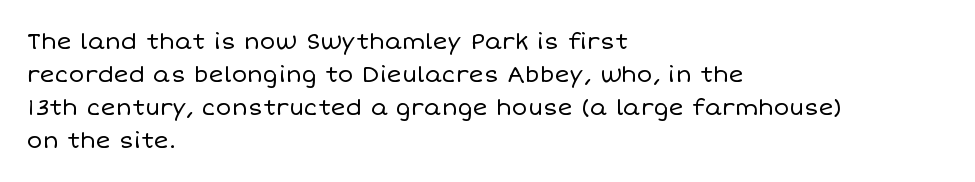
Honestly, the row spacing looks completely unremarkable. Caption: face not bold, strokes unweighted. Posture: vertical. This rendering features lettering with no underline. The setting favours the left margin, as ordinary paragraphs usually do.
